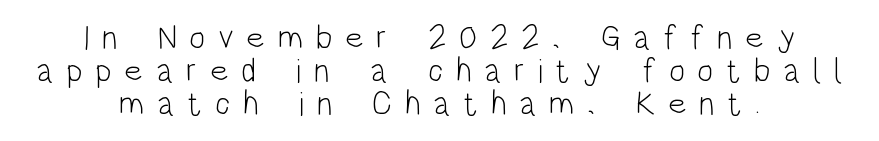
Is the type heavy? It reads as light-to-regular instead. No feet cap the strokes, marking this as sans-serif type. The gaps between neighbouring characters are conspicuously large. The font's upright variant was chosen for this text. Casual observation: everything's sitting right in the middle.
